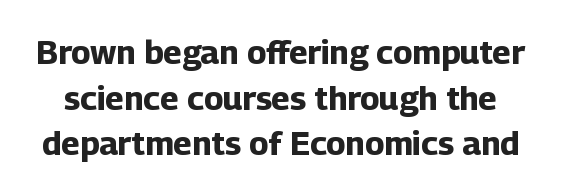
Q: Is the text bold? A: Yes.
Q: Is the text italic (slanted)? A: No, it is upright.
Q: Is the typeface a serif or a sans-serif typeface? A: Sans-serif.
Q: Is the text underlined? A: No.
Q: Is the spacing between letters normal or unusually wide? A: Normal.
Q: Is the spacing between lines tight, normal or loose? A: Normal.
Q: Width (condensed, normal, or wide)? A: Normal.
Q: Stroke contrast? A: Low.
Q: x-height? A: Medium.
Q: Monospaced? A: No.
